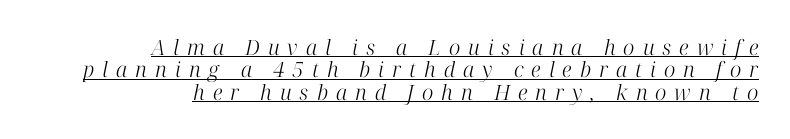
The image shows 21 px text type, italic (leaning right); set right-aligned, tight line spacing (1.06x), unusually wide letter spacing (+0.38 em), underlined.
